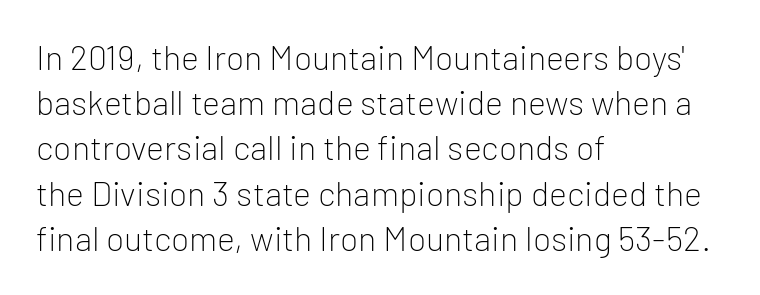
The image shows 34 px light sans-serif type, upright; set left-aligned, normal line spacing (1.33x), normal letter spacing, not underlined; low stroke contrast and a medium x-height.
